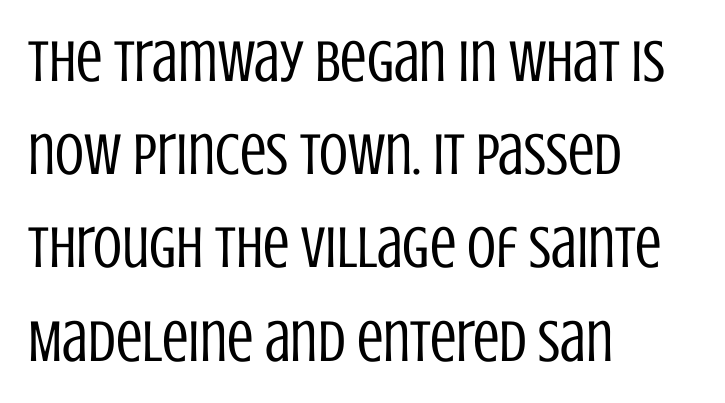
{"serif": "no", "italic": "no", "bold": "no", "weight": "regular", "width": "condensed", "stroke_contrast": "low", "x_height": "large", "monospaced": "no", "underline": "no", "align": "left", "line_spacing": "normal", "line_spacing_ratio": 1.58, "letter_spacing": "normal", "letter_spacing_em": 0.0, "glyph_px": 59}
